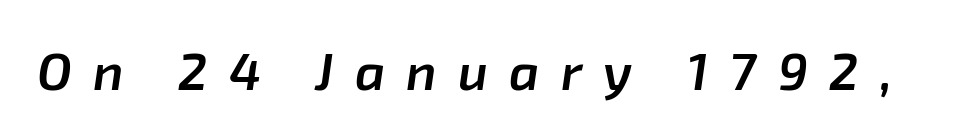
The image shows 52 px semibold type, italic (leaning right); set unusually wide letter spacing (+0.41 em), not underlined; low stroke contrast and a medium x-height.
